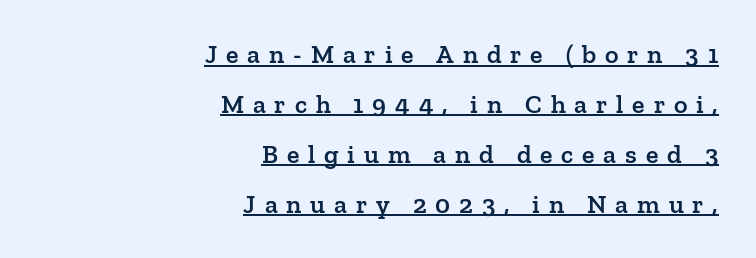
The compositor pushed each line to the right boundary. Has an underline been added? It has. The designer dialed line spacing up above the default. Set as a demibold, roughly 600 on the weight scale.
